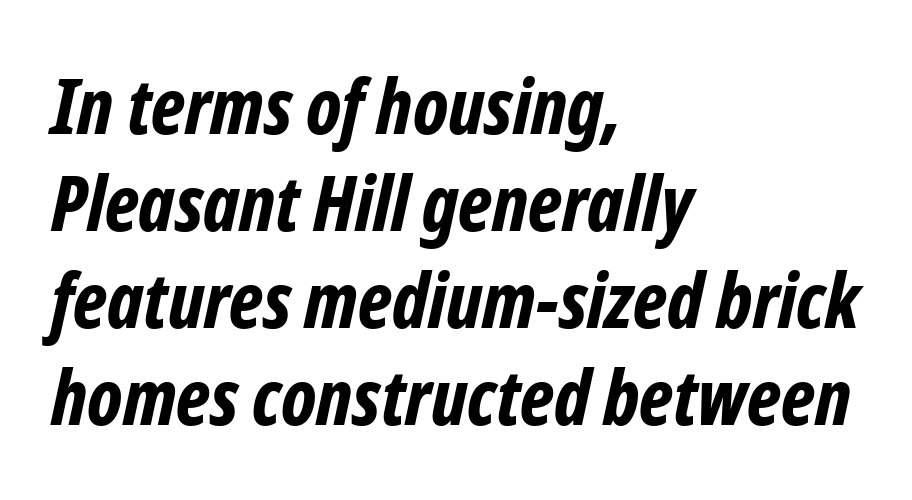
{"italic": "yes", "lean": "right", "slant_degrees": 12, "bold": "yes", "weight": "bold", "width": "condensed", "stroke_contrast": "low", "x_height": "medium", "monospaced": "no", "underline": "no", "align": "left", "line_spacing": "normal", "line_spacing_ratio": 1.26, "letter_spacing": "normal", "letter_spacing_em": 0.0, "glyph_px": 77}
